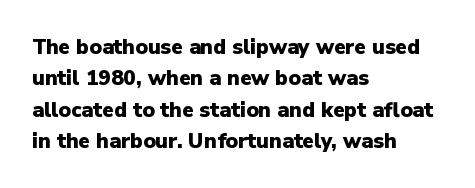
The passage shown is emphatically bold. The specimen reads as upright at a glance. Alignment: flush left. What stands out about the letter spacing? Nothing — it is the standard amount. The block of text has a typical density, with ordinary space between rows. The words here are not underlined.
